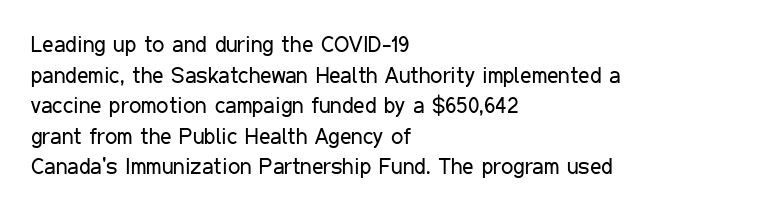
{"italic": "no", "bold": "no", "underline": "no", "align": "left", "line_spacing": "normal", "line_spacing_ratio": 1.39, "letter_spacing": "normal", "letter_spacing_em": 0.0, "glyph_px": 22}
